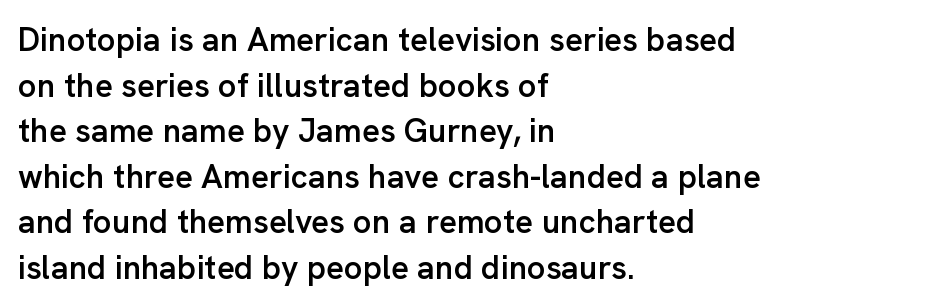
Q: Is the text bold? A: Semi-bold.
Q: Is the text italic (slanted)? A: No, it is upright.
Q: Is the typeface a serif or a sans-serif typeface? A: Sans-serif.
Q: Is the text underlined? A: No.
Q: How is the paragraph aligned? A: Left-aligned.
Q: Is the spacing between letters normal or unusually wide? A: Normal.
Q: Is the spacing between lines tight, normal or loose? A: Normal.
Q: Width (condensed, normal, or wide)? A: Normal.
Q: Stroke contrast? A: Low.
Q: x-height? A: Medium.
Q: Monospaced? A: No.
